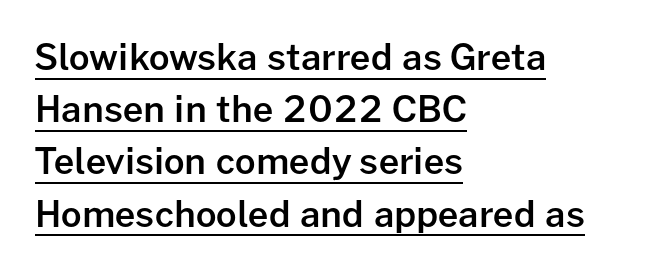
The image shows 36 px semibold sans-serif type, upright; set left-aligned, normal line spacing (1.45x), normal letter spacing, underlined; low stroke contrast and a medium x-height.
